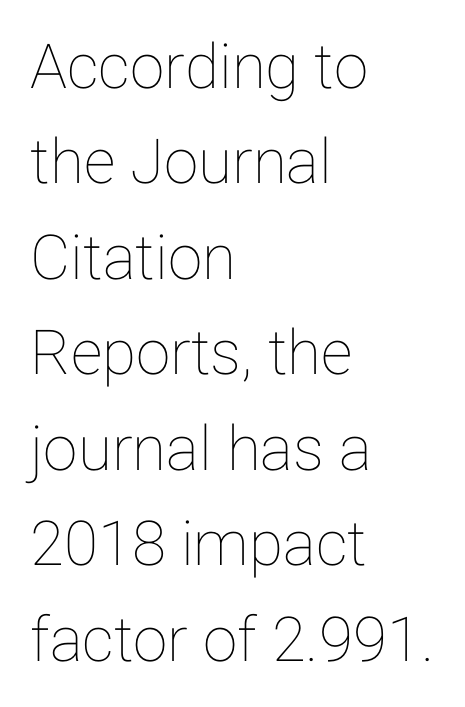
Here the designer chose a conventional face with non-uniform glyph widths. Leading: standard. Italic? Not at all — the glyphs are vertical. These lines keep a tight, regular rhythm from letter to letter.
